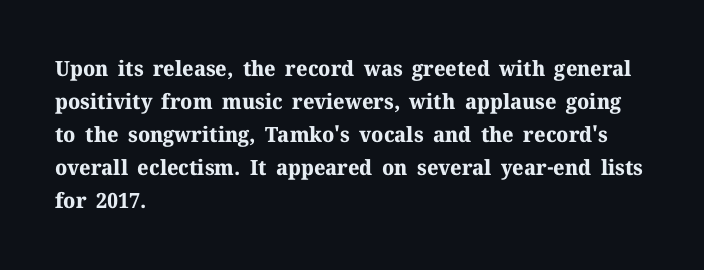
The sample has been set heavy, in full bold. Any mark beneath the type? The region is blank. The ragged edge is on the right, which tells us the setting is flush left. This sample uses plain, unmodified letter spacing. Posture: vertical. Does the leading feel generous? No, just average.
